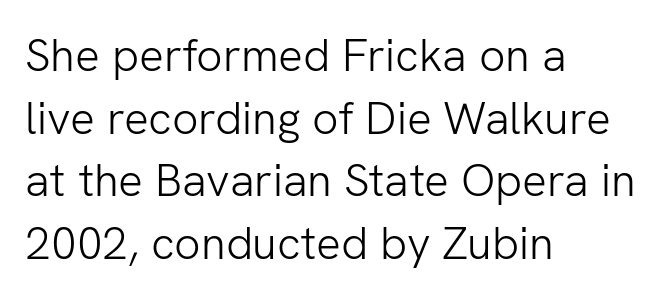
The glyphs in this specimen are sans serif. Posture: straight, roman, zero tilt. No chunkiness to these letters — they're not bold. The paragraph shown leans on its left margin.
